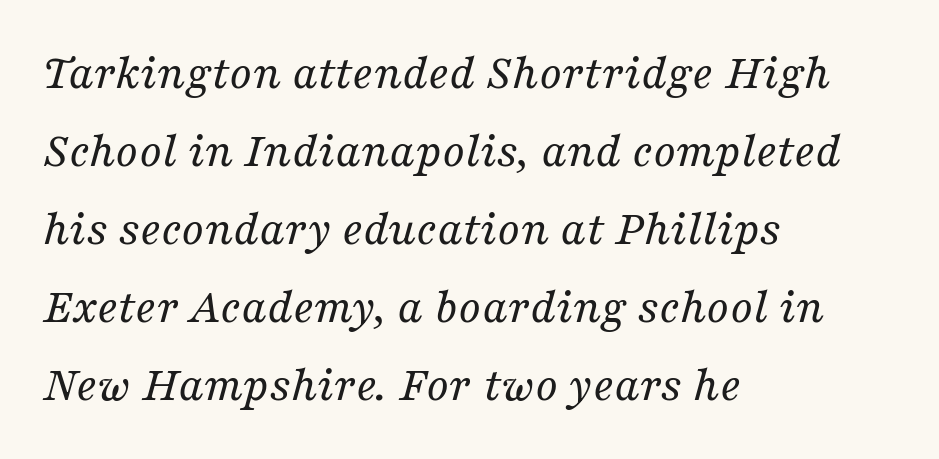
The image shows 50 px regular-weight serif type, italic (leaning right); set left-aligned, normal line spacing (1.56x), normal letter spacing, not underlined; medium stroke contrast and a medium x-height.
